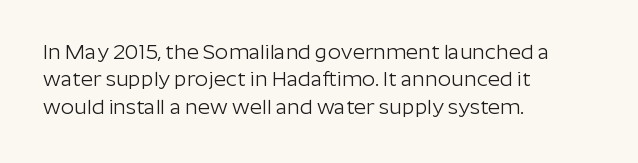
Reading down the block, your eye returns to a fixed left position each line. The weight tops out at a normal text grade. Interline gaps are of average width in this sample. The letters sit at their default tracking, neither squeezed nor spread.
